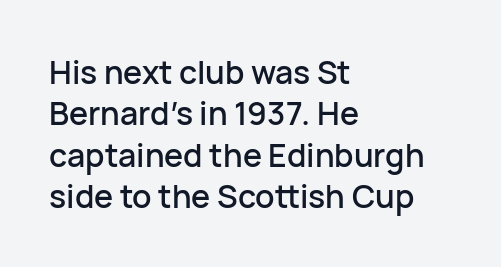
The image shows 32 px sans-serif type, upright; set left-aligned, normal line spacing (1.29x), normal letter spacing, not underlined; low stroke contrast and a medium x-height.
